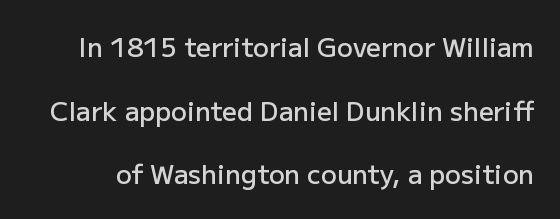
{"italic": "no", "bold": "semi", "underline": "no", "line_spacing": "loose", "line_spacing_ratio": 2.45, "letter_spacing": "normal", "letter_spacing_em": 0.0, "glyph_px": 26}
